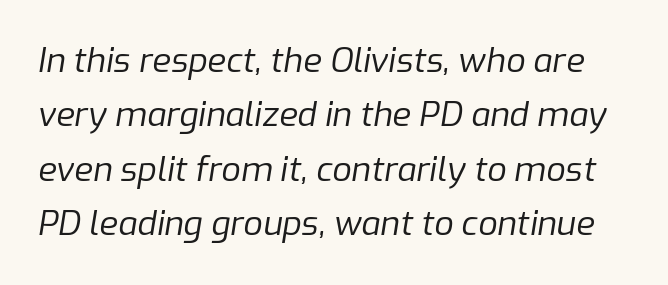
Q: Is the text bold? A: No.
Q: Is the text italic (slanted)? A: Yes, it leans right by about 9 degrees.
Q: Is the text underlined? A: No.
Q: Is the spacing between letters normal or unusually wide? A: Normal.
Q: Is the spacing between lines tight, normal or loose? A: Normal.
Q: Width (condensed, normal, or wide)? A: Normal.
Q: Stroke contrast? A: Low.
Q: x-height? A: Medium.
Q: Monospaced? A: No.
